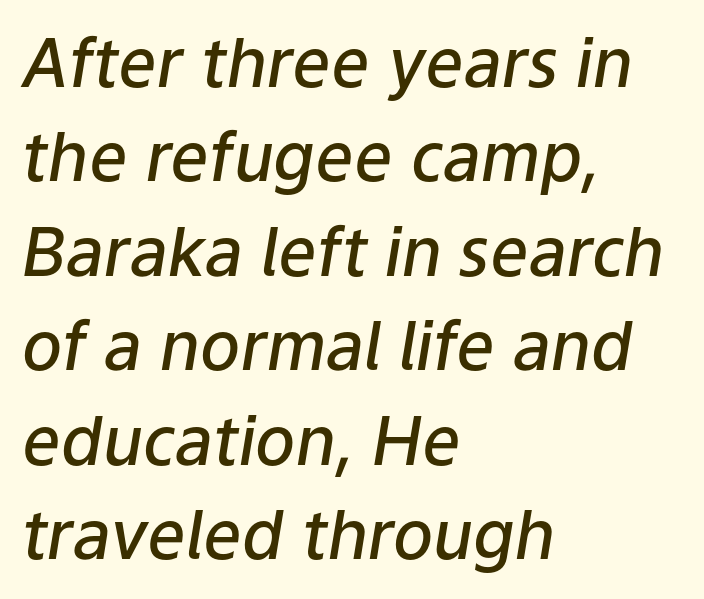
The image shows 67 px semibold type, italic (leaning right); set left-aligned, normal line spacing (1.41x), normal letter spacing, not underlined; low stroke contrast and a medium x-height.
